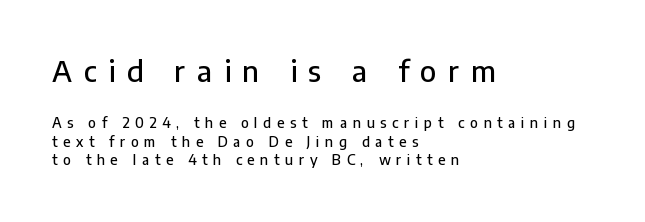
{"serif": "no", "italic": "no", "width": "normal", "stroke_contrast": "low", "x_height": "medium", "monospaced": "no", "underline": "no", "align": "left", "line_spacing": "normal", "line_spacing_ratio": 1.32, "letter_spacing": "wide", "letter_spacing_em": 0.4, "larger_block": "first", "size_ratio": 2.07, "glyph_px": 29}
